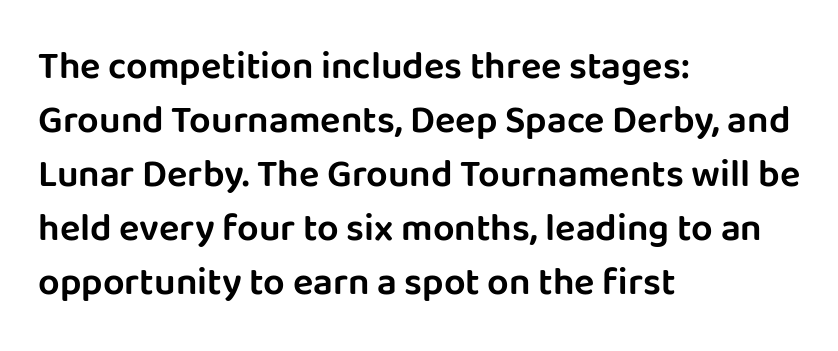
{"serif": "no", "italic": "no", "width": "normal", "stroke_contrast": "low", "x_height": "large", "monospaced": "no", "underline": "no", "align": "left", "line_spacing": "normal", "line_spacing_ratio": 1.42, "letter_spacing": "normal", "letter_spacing_em": 0.0, "glyph_px": 38}
